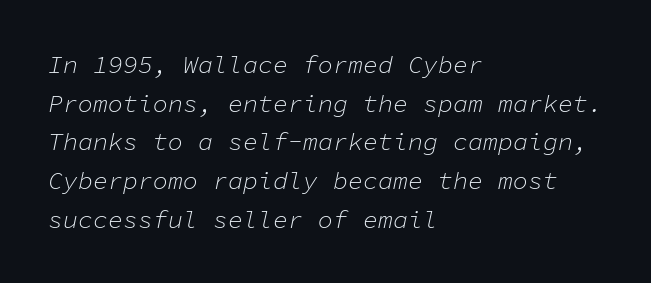
{"italic": "yes", "lean": "right", "slant_degrees": 11, "bold": "no", "underline": "no", "align": "left", "line_spacing": "normal", "line_spacing_ratio": 1.55, "letter_spacing": "normal", "letter_spacing_em": 0.0, "glyph_px": 25}
